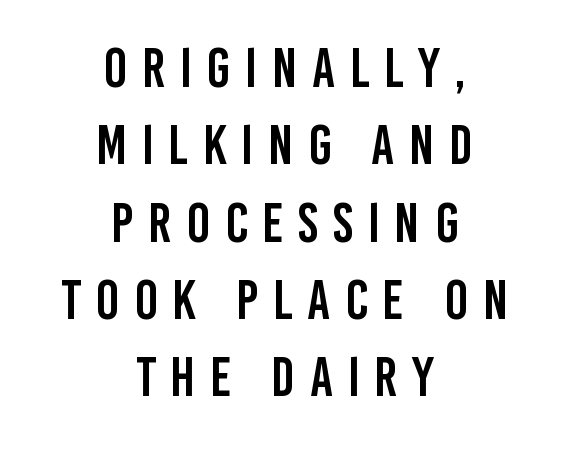
The image shows 56 px condensed sans-serif type, upright; set centered, normal line spacing (1.38x), unusually wide letter spacing (+0.26 em), not underlined; low stroke contrast and a large x-height.
